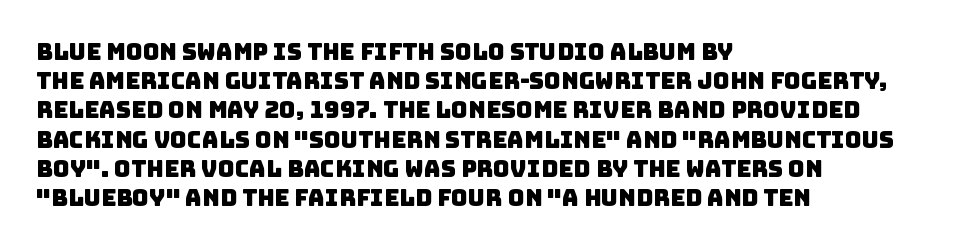
The image shows 23 px text type; set left-aligned, normal line spacing (1.27x), normal letter spacing, not underlined.
